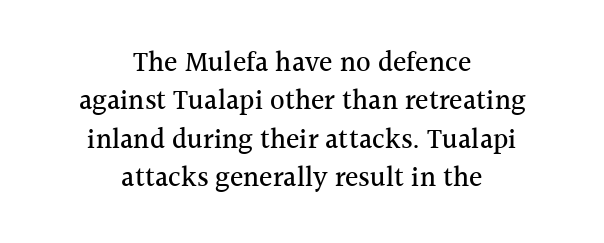
Q: Is the text italic (slanted)? A: No, it is upright.
Q: Is the typeface a serif or a sans-serif typeface? A: Serif.
Q: Is the text underlined? A: No.
Q: How is the paragraph aligned? A: Centered.
Q: Is the spacing between letters normal or unusually wide? A: Normal.
Q: Is the spacing between lines tight, normal or loose? A: Normal.
Q: Width (condensed, normal, or wide)? A: Normal.
Q: x-height? A: Medium.
Q: Monospaced? A: No.
